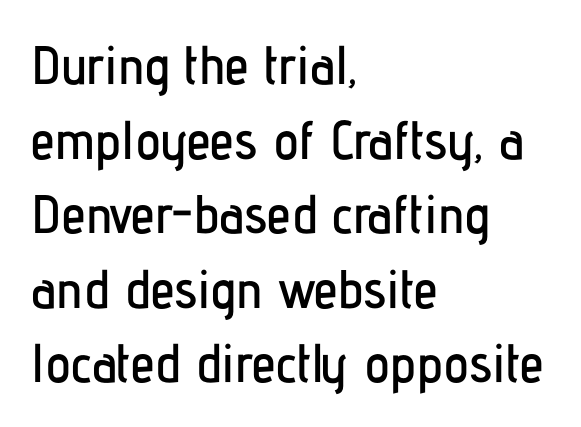
The baseline area is clear. No extra tracking has been applied to these lines. A sans-serif font was chosen for this passage. The paragraph shown leans on its left margin. Rendered with straight, roman letterforms. Normally led — the rows are evenly, conventionally spaced.
